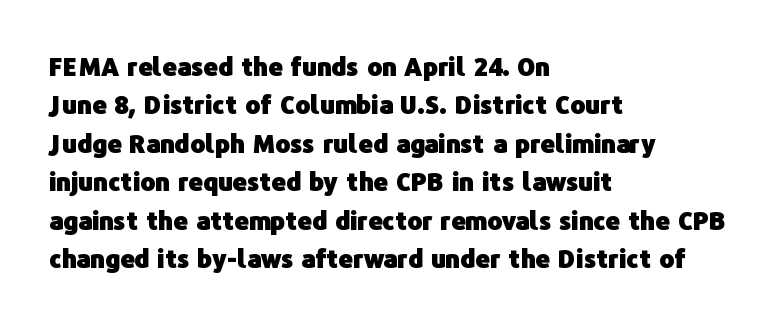
The image shows 25 px bold type, upright; set left-aligned, normal line spacing (1.54x), normal letter spacing, not underlined.
